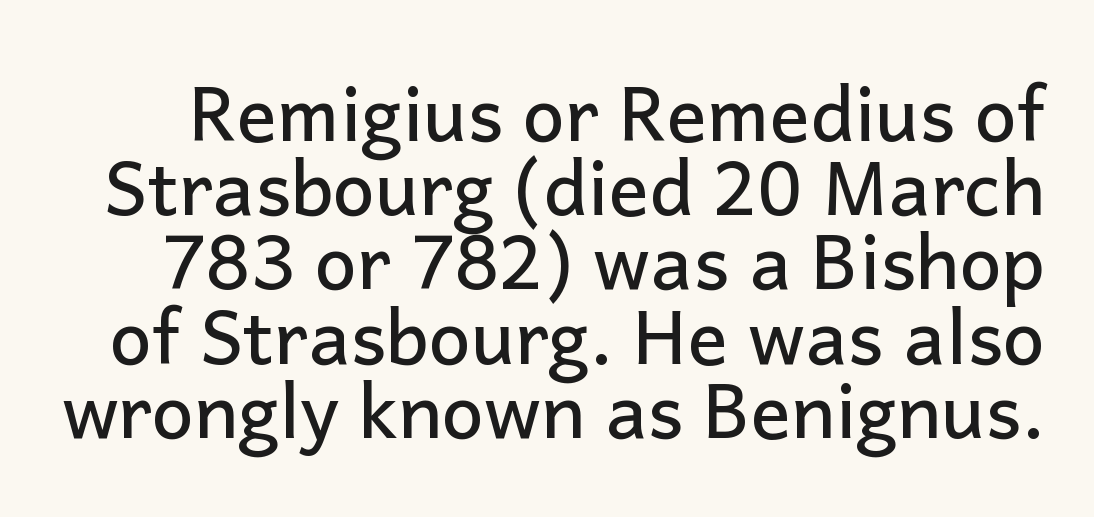
Q: Is the text italic (slanted)? A: No, it is upright.
Q: Is the typeface a serif or a sans-serif typeface? A: Sans-serif.
Q: Is the text underlined? A: No.
Q: Is the spacing between letters normal or unusually wide? A: Normal.
Q: Is the spacing between lines tight, normal or loose? A: Tight.
Q: Width (condensed, normal, or wide)? A: Normal.
Q: Stroke contrast? A: Low.
Q: x-height? A: Medium.
Q: Monospaced? A: No.
